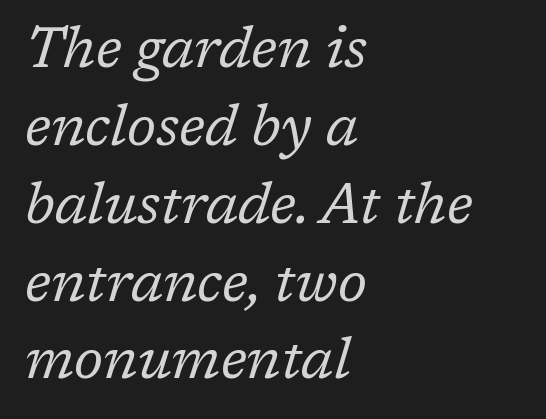
Q: Is the text bold? A: No.
Q: Is the text italic (slanted)? A: Yes, it leans right by about 17 degrees.
Q: Is the typeface a serif or a sans-serif typeface? A: Serif.
Q: Is the text underlined? A: No.
Q: How is the paragraph aligned? A: Left-aligned.
Q: Is the spacing between letters normal or unusually wide? A: Normal.
Q: Is the spacing between lines tight, normal or loose? A: Normal.
Q: Width (condensed, normal, or wide)? A: Normal.
Q: Stroke contrast? A: Low.
Q: x-height? A: Medium.
Q: Monospaced? A: No.
